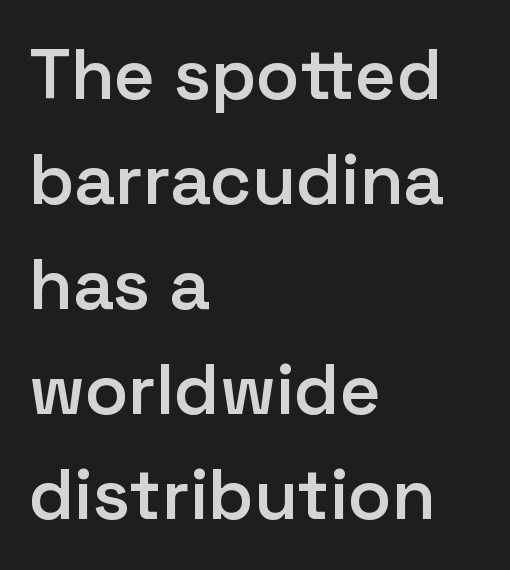
{"serif": "no", "italic": "no", "bold": "semi", "weight": "semibold", "width": "normal", "stroke_contrast": "low", "x_height": "medium", "monospaced": "no", "underline": "no", "align": "left", "line_spacing": "normal", "line_spacing_ratio": 1.48, "letter_spacing": "normal", "letter_spacing_em": 0.0, "glyph_px": 71}
